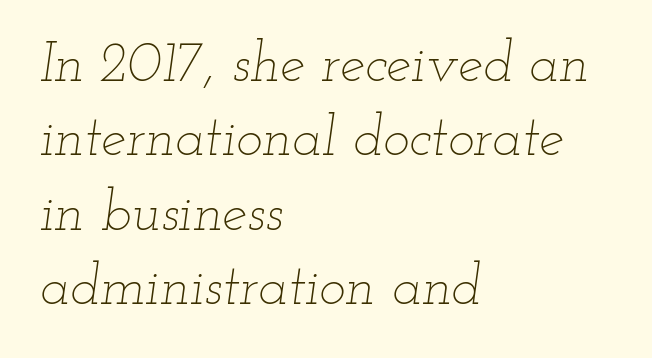
Q: Is the text bold? A: No.
Q: Is the text italic (slanted)? A: Yes, it leans right by about 12 degrees.
Q: Is the text underlined? A: No.
Q: How is the paragraph aligned? A: Left-aligned.
Q: Is the spacing between letters normal or unusually wide? A: Normal.
Q: Is the spacing between lines tight, normal or loose? A: Normal.
Q: Width (condensed, normal, or wide)? A: Wide.
Q: Stroke contrast? A: Low.
Q: x-height? A: Small.
Q: Monospaced? A: No.
